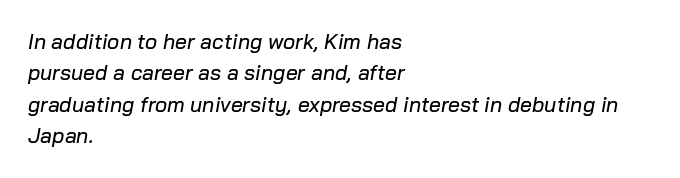
Q: Is the text italic (slanted)? A: Yes, it leans right by about 10 degrees.
Q: Is the text underlined? A: No.
Q: How is the paragraph aligned? A: Left-aligned.
Q: Is the spacing between letters normal or unusually wide? A: Normal.
Q: Is the spacing between lines tight, normal or loose? A: Normal.
